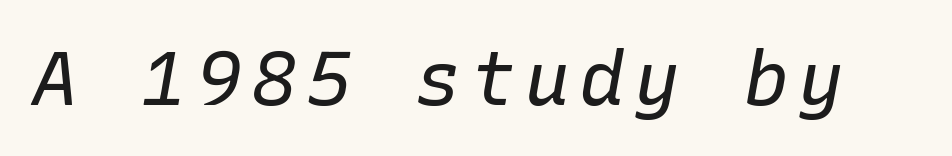
Q: Is the text bold? A: No.
Q: Is the text italic (slanted)? A: Yes, it leans right by about 10 degrees.
Q: Is the text underlined? A: No.
Q: Width (condensed, normal, or wide)? A: Normal.
Q: Stroke contrast? A: Low.
Q: x-height? A: Medium.
Q: Monospaced? A: Yes.
